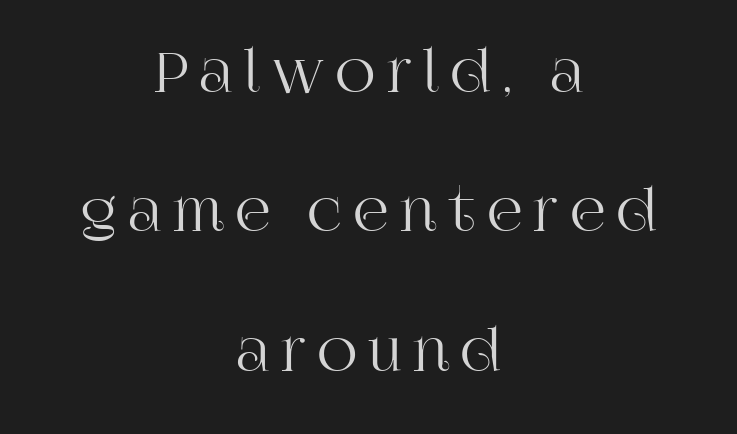
Line spacing here is loose. Small tapered or slab feet sit at the stroke ends, so this counts as serif. The letterforms stand isolated, each surrounded by extra space. Underlining? Definitely not there.
